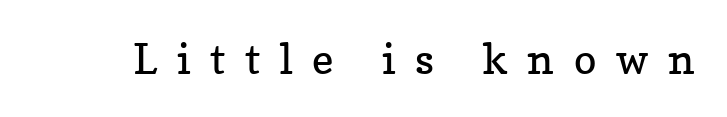
Descender tails drop into unmarked territory. This rendering widens character spacing well past its baseline value. Do the characters align in a grid? No, the font is proportional. Is the type heavy? It reads as light-to-regular instead.
